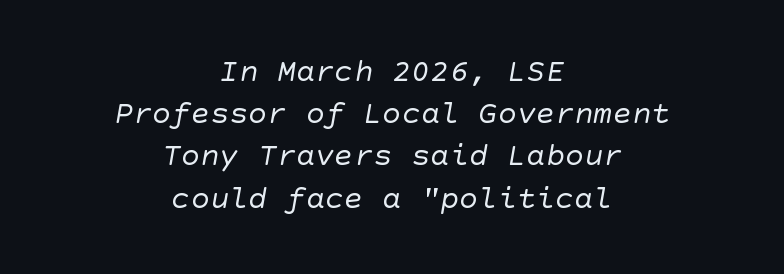
The image shows 32 px regular-weight sans-serif type; set centered, normal line spacing (1.32x), normal letter spacing, not underlined; low stroke contrast and a large x-height.
